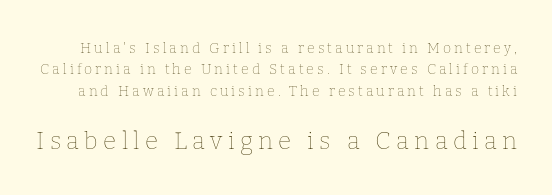
The image shows 24 px text type, upright; set normal line spacing (1.52x), unusually wide letter spacing (+0.22 em), not underlined; the second (bottom) block is 1.71x larger.
